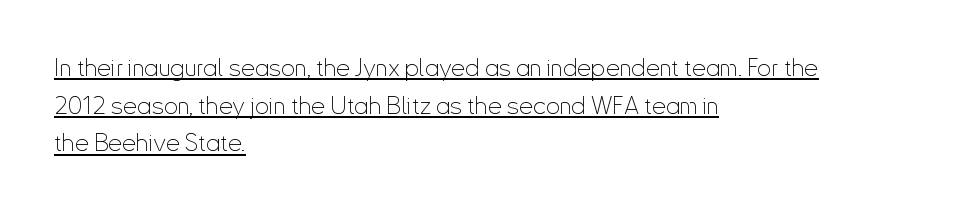
The image shows 25 px text type, upright; set left-aligned, normal line spacing (1.51x), normal letter spacing, underlined.
